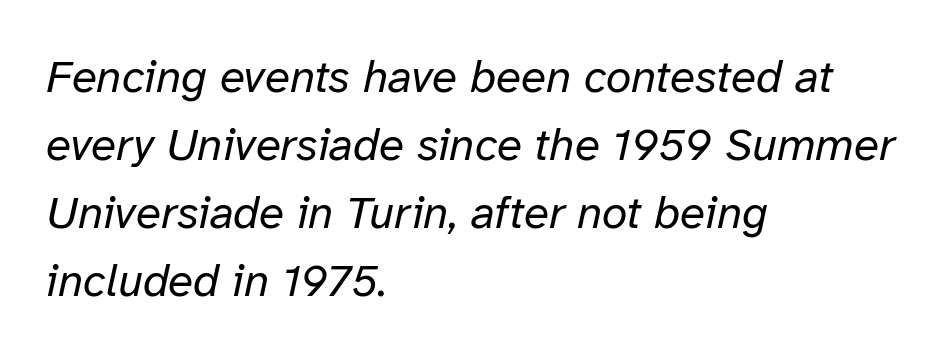
{"italic": "yes", "lean": "right", "slant_degrees": 12, "bold": "no", "weight": "regular", "width": "normal", "stroke_contrast": "low", "x_height": "medium", "monospaced": "no", "underline": "no", "align": "left", "line_spacing": "normal", "line_spacing_ratio": 1.48, "letter_spacing": "normal", "letter_spacing_em": 0.0, "glyph_px": 46}
